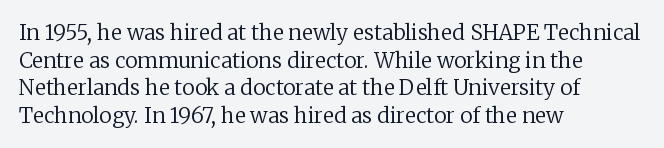
The image shows 21 px text type, upright; set left-aligned, normal line spacing (1.31x), normal letter spacing, not underlined.
